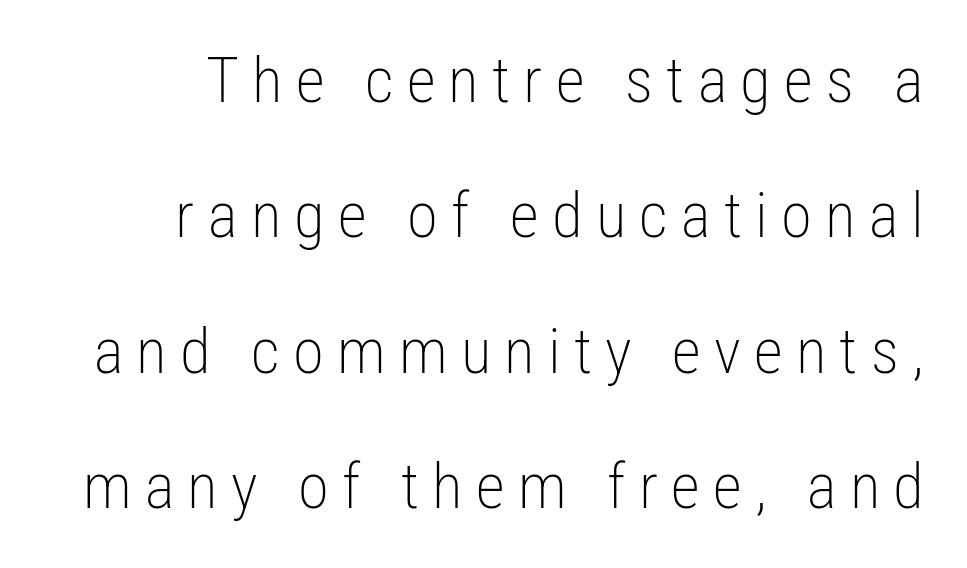
The image shows 63 px light, condensed sans-serif type, upright; set right-aligned, loose line spacing (2.15x), unusually wide letter spacing (+0.21 em), not underlined; low stroke contrast and a medium x-height.
